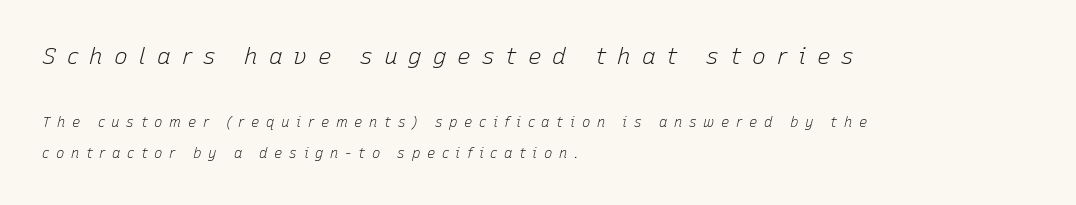
The image shows 23 px text type, italic (leaning right); set left-aligned, loose line spacing (2.27x), unusually wide letter spacing (+0.47 em), not underlined; the first (top) block is 1.64x larger.
